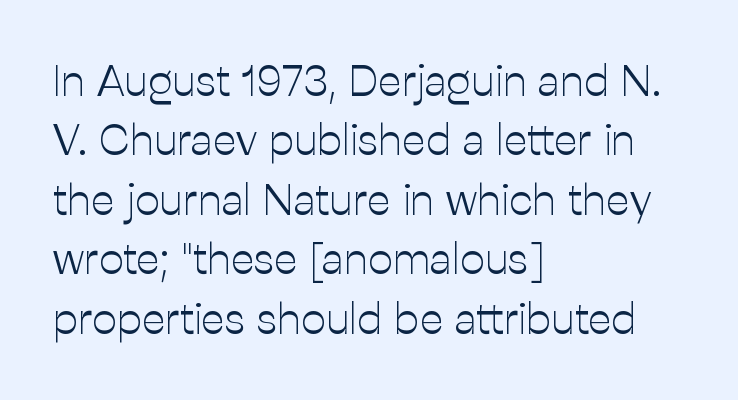
The image shows 44 px light sans-serif type, upright; set left-aligned, normal line spacing (1.35x), normal letter spacing, not underlined; low stroke contrast and a medium x-height.
